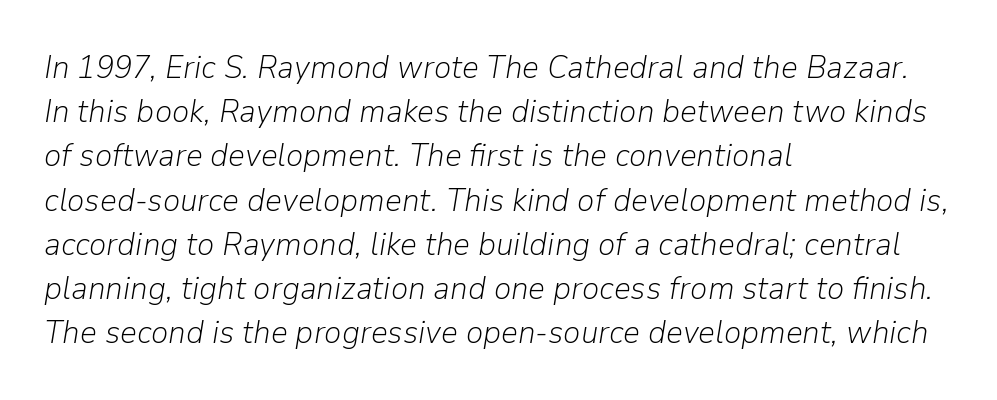
The image shows 33 px light type, italic (leaning right); set left-aligned, normal line spacing (1.34x), normal letter spacing, not underlined; low stroke contrast and a medium x-height.
